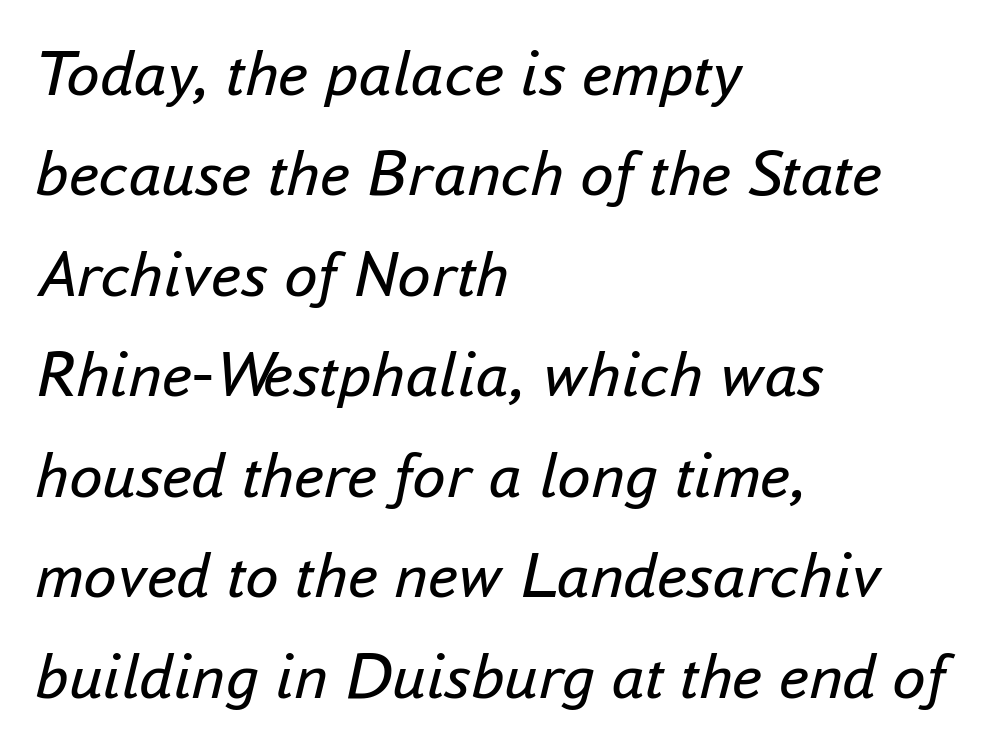
The image shows 67 px regular-weight type, italic (leaning right); set left-aligned, normal line spacing (1.5x), normal letter spacing, not underlined; low stroke contrast and a small x-height.
